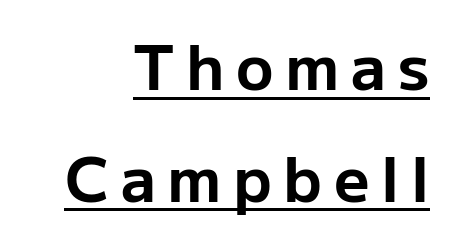
The image shows 62 px bold sans-serif type, upright; set right-aligned, line spacing 1.8x, underlined; low stroke contrast and a medium x-height.
